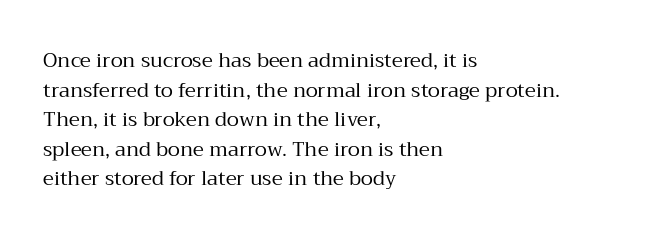
Compared with a typical body face, this is equally light or lighter still. The line texture is even and compact thanks to regular tracking. The space directly below the letters is spotless. Nope, not italic — everything's standing straight.
